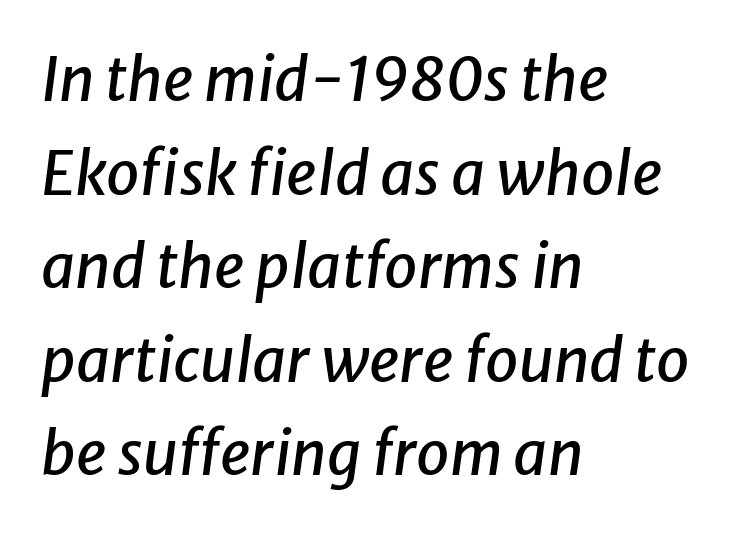
Q: Is the text italic (slanted)? A: Yes, it leans right by about 8 degrees.
Q: Is the text underlined? A: No.
Q: How is the paragraph aligned? A: Left-aligned.
Q: Is the spacing between letters normal or unusually wide? A: Normal.
Q: Is the spacing between lines tight, normal or loose? A: Normal.
Q: Width (condensed, normal, or wide)? A: Normal.
Q: Stroke contrast? A: Low.
Q: x-height? A: Medium.
Q: Monospaced? A: No.
